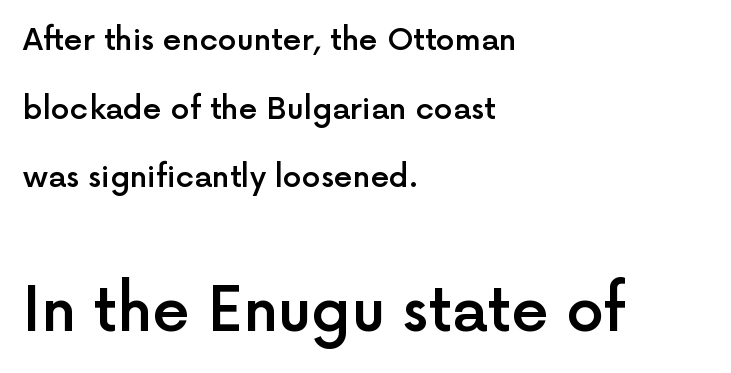
The image shows 60 px semibold sans-serif type, upright; set left-aligned, loose line spacing (2.29x), normal letter spacing, not underlined; the second (bottom) block is 2.0x larger; a medium x-height.
